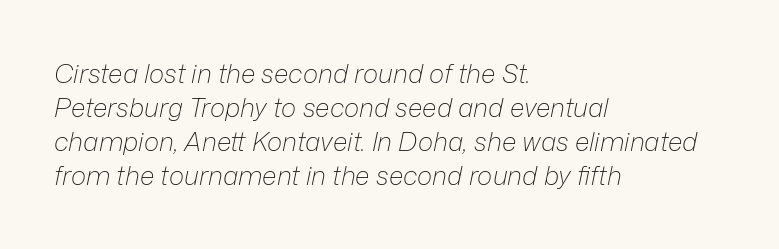
{"italic": "yes", "lean": "right", "slant_degrees": 12, "bold": "no", "underline": "no", "align": "left", "line_spacing": "normal", "line_spacing_ratio": 1.31, "letter_spacing": "normal", "letter_spacing_em": 0.0, "glyph_px": 26}
